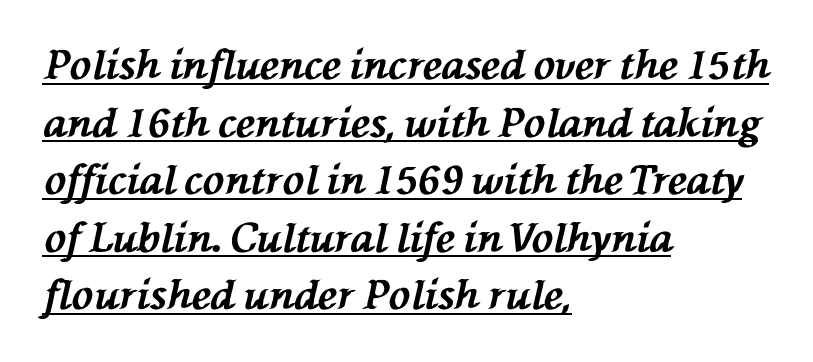
Q: Is the text bold? A: Yes.
Q: Is the text italic (slanted)? A: Yes, it leans left by about 76 degrees.
Q: Is the text underlined? A: Yes.
Q: How is the paragraph aligned? A: Left-aligned.
Q: Is the spacing between letters normal or unusually wide? A: Normal.
Q: Is the spacing between lines tight, normal or loose? A: Normal.
Q: Width (condensed, normal, or wide)? A: Normal.
Q: Stroke contrast? A: Medium.
Q: x-height? A: Medium.
Q: Monospaced? A: No.
